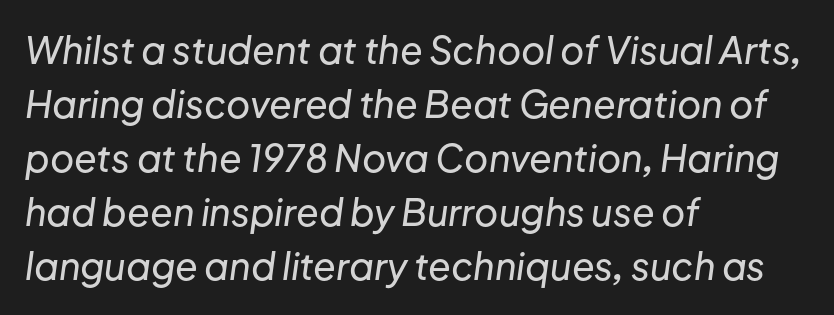
No word sits above an underline. The letters are slanted; this is an italic face. Is this a fixed-width face? No — the glyphs have proportional, varying widths. Vertical spacing — default. Each line starts at the same left margin while the right side varies. Glyph-to-glyph distance matches everyday printed text.
